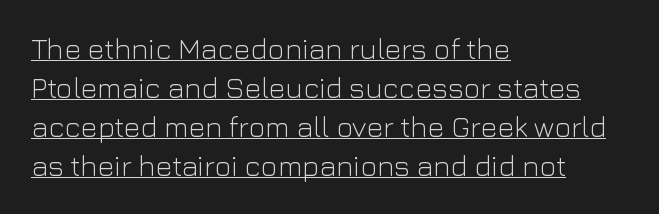
{"serif": "no", "italic": "no", "bold": "no", "weight": "light", "width": "normal", "stroke_contrast": "low", "x_height": "medium", "monospaced": "no", "underline": "yes", "align": "left", "line_spacing": "normal", "line_spacing_ratio": 1.34, "letter_spacing": "normal", "letter_spacing_em": 0.0, "glyph_px": 29}
